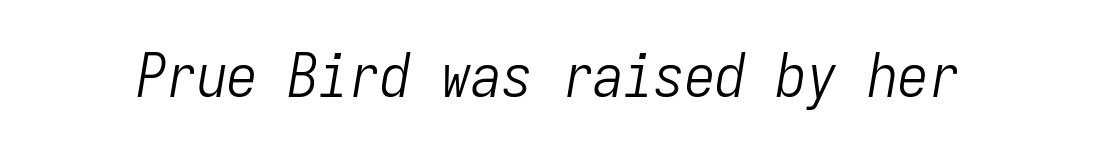
The image shows 61 px light, condensed type, italic (leaning right), monospaced; set normal letter spacing, not underlined; low stroke contrast and a medium x-height.
